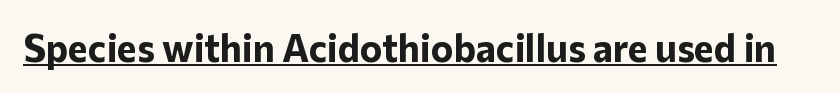
Quick note: underline on. Nope, not italic — everything's standing straight. Think of a printed novel: that variable character pitch is what you see here. Tracking value appears to be zero — textbook default spacing. Weight check: bold — yes, fully. Classification — sans serif.
